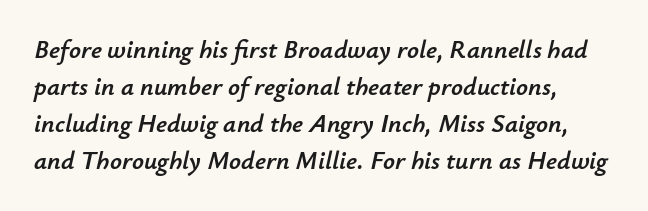
The tracking reads as untouched default to a designer's eye. Descenders hang freely into open space. The designer left line spacing at the default. Observe the lean: these are italic letterforms.
